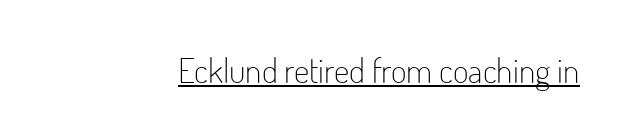
Q: Is the text bold? A: No.
Q: Is the text italic (slanted)? A: No, it is upright.
Q: Is the typeface a serif or a sans-serif typeface? A: Sans-serif.
Q: Is the text underlined? A: Yes.
Q: Is the spacing between letters normal or unusually wide? A: Normal.
Q: Width (condensed, normal, or wide)? A: Condensed.
Q: Stroke contrast? A: Low.
Q: x-height? A: Small.
Q: Monospaced? A: No.
